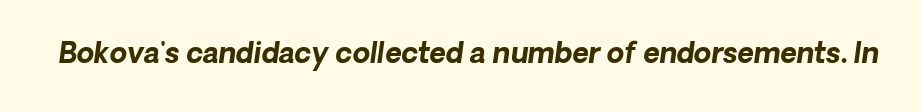
{"serif": "no", "bold": "yes", "weight": "bold", "width": "normal", "stroke_contrast": "low", "x_height": "medium", "monospaced": "no", "underline": "no", "letter_spacing": "normal", "letter_spacing_em": 0.0, "glyph_px": 28}
